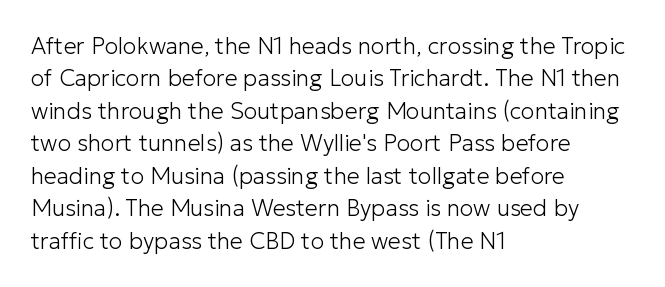
The image shows 23 px text type, upright; set left-aligned, normal line spacing (1.41x), normal letter spacing, not underlined.
